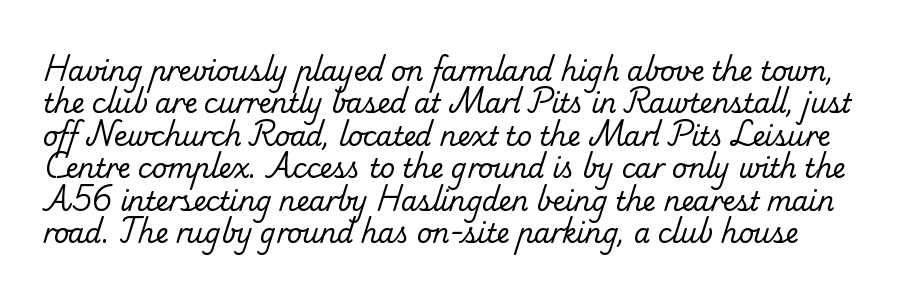
Q: Is the text bold? A: No.
Q: Is the text underlined? A: No.
Q: Is the spacing between letters normal or unusually wide? A: Normal.
Q: Is the spacing between lines tight, normal or loose? A: Normal.
